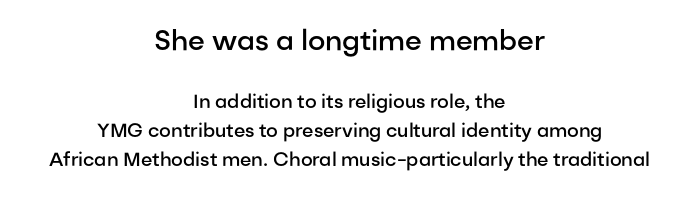
Vertical strokes here are truly vertical. The lines in this sample share a center point and differ in where they start and stop. Does the type have serifs? No, each stem ends abruptly. The block sitting higher on the canvas is the one with enlarged characters.
